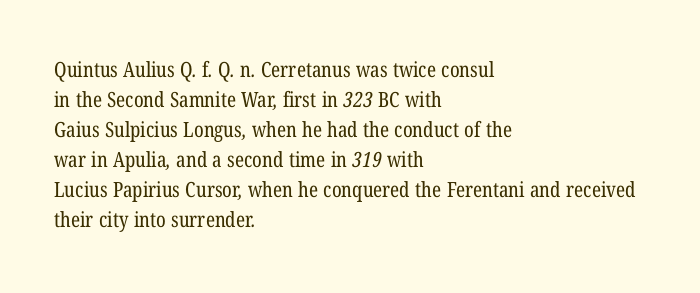
{"bold": "no", "underline": "no", "align": "left", "line_spacing": "normal", "line_spacing_ratio": 1.43, "letter_spacing": "normal", "letter_spacing_em": 0.0, "glyph_px": 21}
